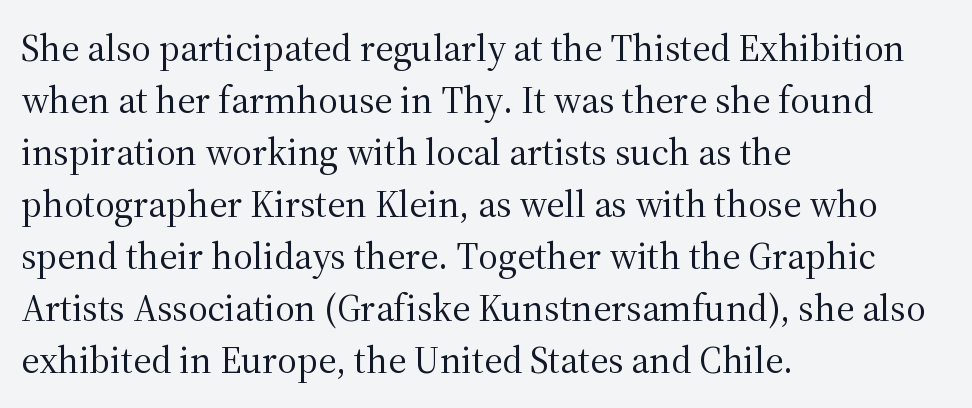
{"serif": "yes", "italic": "no", "bold": "no", "weight": "regular", "width": "normal", "stroke_contrast": "medium", "x_height": "medium", "monospaced": "no", "underline": "no", "align": "left", "line_spacing": "normal", "line_spacing_ratio": 1.37, "letter_spacing": "normal", "letter_spacing_em": 0.0, "glyph_px": 38}
